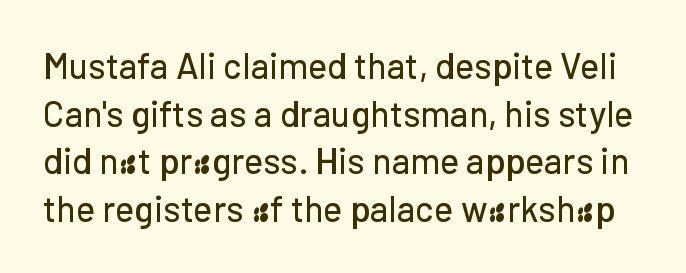
The image shows 36 px sans-serif type, upright; set normal line spacing (1.32x), normal letter spacing, not underlined; low stroke contrast and a medium x-height.
